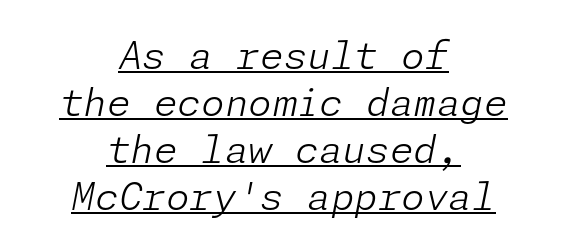
These characters rest on top of a visible drawn line. Standard letterfit; no display-style spreading of the glyphs. Italic? Definitely — the glyphs are oblique. The setting favours the middle, as headings and verse often do. The font is comparable to plain body text, perhaps lighter.
